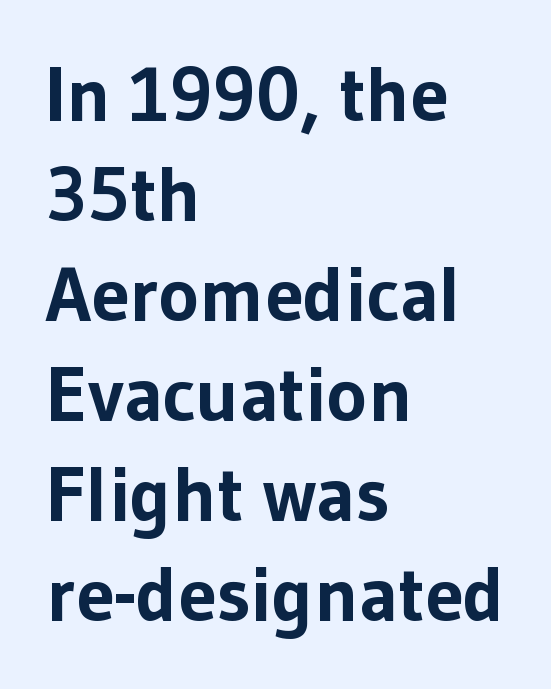
Q: Is the text bold? A: Yes.
Q: Is the text italic (slanted)? A: No, it is upright.
Q: Is the typeface a serif or a sans-serif typeface? A: Sans-serif.
Q: Is the text underlined? A: No.
Q: How is the paragraph aligned? A: Left-aligned.
Q: Is the spacing between letters normal or unusually wide? A: Normal.
Q: Is the spacing between lines tight, normal or loose? A: Normal.
Q: Width (condensed, normal, or wide)? A: Normal.
Q: Stroke contrast? A: Low.
Q: x-height? A: Medium.
Q: Monospaced? A: No.
